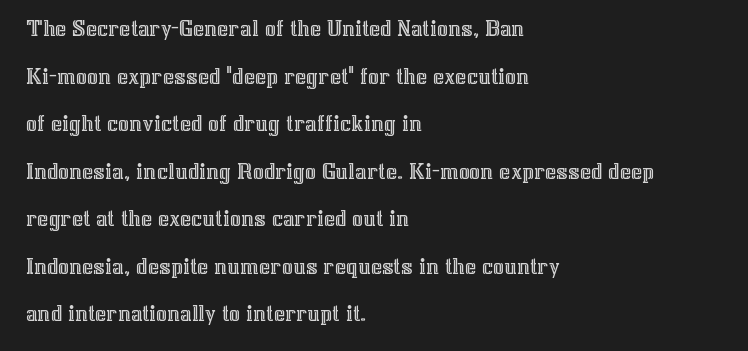
Q: Is the text italic (slanted)? A: No, it is upright.
Q: Is the text underlined? A: No.
Q: How is the paragraph aligned? A: Left-aligned.
Q: Is the spacing between letters normal or unusually wide? A: Normal.
Q: Is the spacing between lines tight, normal or loose? A: Loose.
